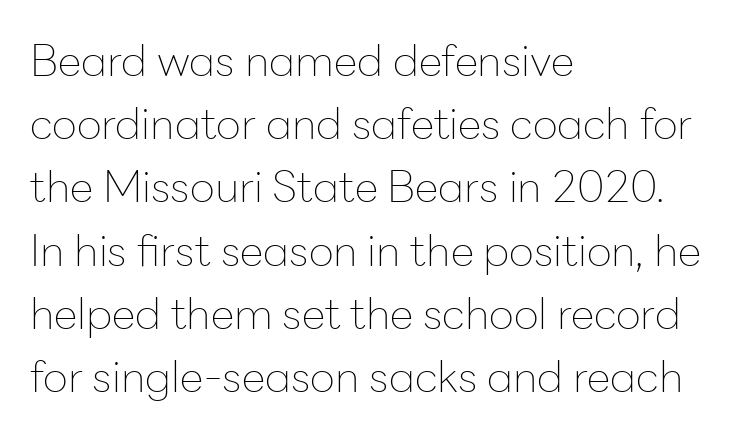
{"serif": "no", "italic": "no", "bold": "no", "weight": "thin", "width": "normal", "stroke_contrast": "low", "x_height": "medium", "monospaced": "no", "underline": "no", "align": "left", "line_spacing": "normal", "line_spacing_ratio": 1.47, "letter_spacing": "normal", "letter_spacing_em": 0.0, "glyph_px": 43}
